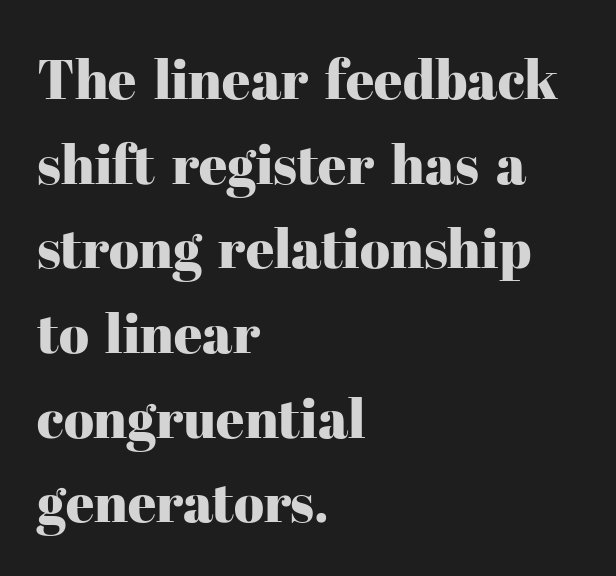
Q: Is the text italic (slanted)? A: No, it is upright.
Q: Is the typeface a serif or a sans-serif typeface? A: Serif.
Q: Is the text underlined? A: No.
Q: How is the paragraph aligned? A: Left-aligned.
Q: Is the spacing between letters normal or unusually wide? A: Normal.
Q: Is the spacing between lines tight, normal or loose? A: Normal.
Q: Width (condensed, normal, or wide)? A: Normal.
Q: Stroke contrast? A: High.
Q: x-height? A: Medium.
Q: Monospaced? A: No.
